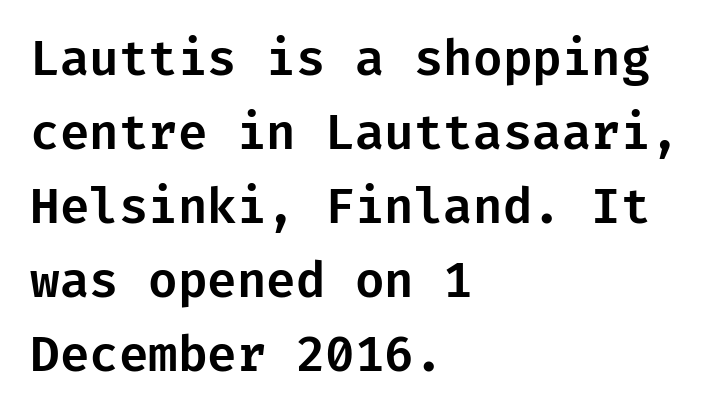
Posture: straight, roman, zero tilt. Type style note: lacks serifs. You could call the tracking neutral — neither tight nor loose. Glance below the letters and you will spot only blank space. Short and long lines alike share a common starting point at left.
